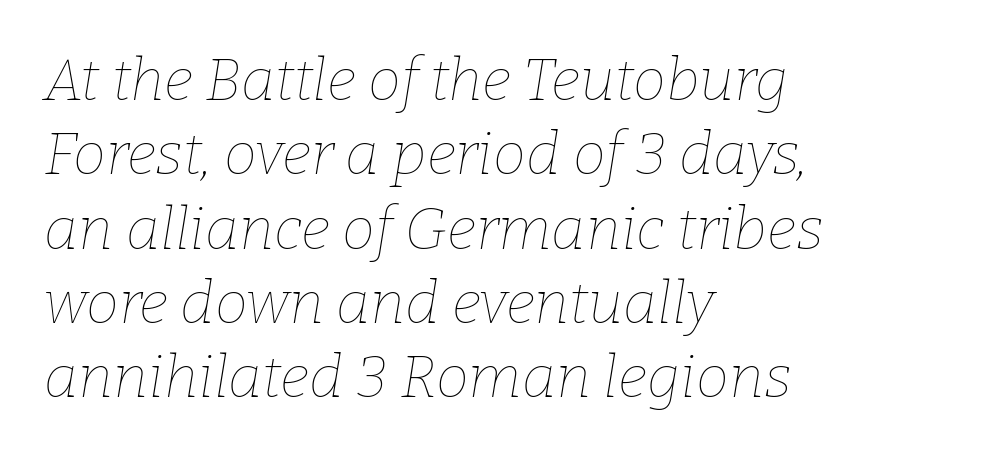
The image shows 59 px thin type, italic (leaning right); set left-aligned, normal line spacing (1.26x), normal letter spacing, not underlined; low stroke contrast and a medium x-height.
